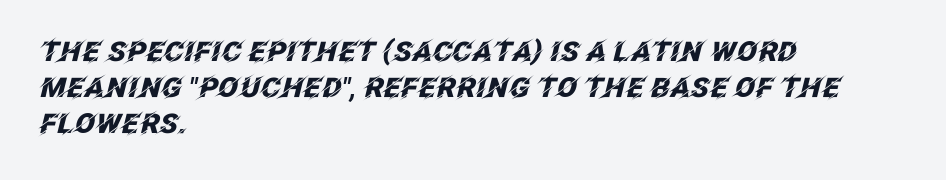
Compared with an ordinary text face, these strokes are far heavier — a full bold. You can tell it's italic because the verticals aren't actually vertical. Letter spacing: default. Descender tails drop into unmarked territory. The compositor pushed each line to the left boundary. Compared with typical paragraphs, the rows here are spaced about the same.
